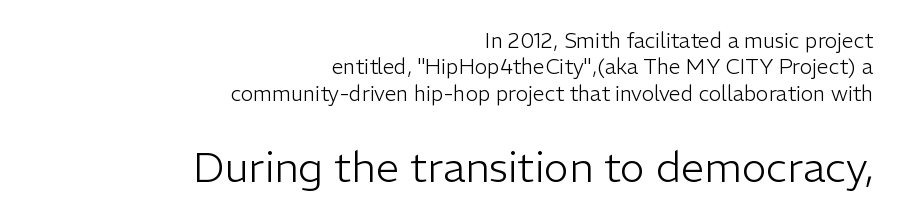
Q: Is the text bold? A: No.
Q: Is the text italic (slanted)? A: No, it is upright.
Q: Is the typeface a serif or a sans-serif typeface? A: Sans-serif.
Q: Is the text underlined? A: No.
Q: How is the paragraph aligned? A: Right-aligned.
Q: Is the spacing between letters normal or unusually wide? A: Normal.
Q: Is the spacing between lines tight, normal or loose? A: Normal.
Q: Which block of text is set in a larger size, the first (top) or the second (bottom)? A: The second (bottom) one.
Q: Width (condensed, normal, or wide)? A: Normal.
Q: Stroke contrast? A: Low.
Q: x-height? A: Medium.
Q: Monospaced? A: No.
